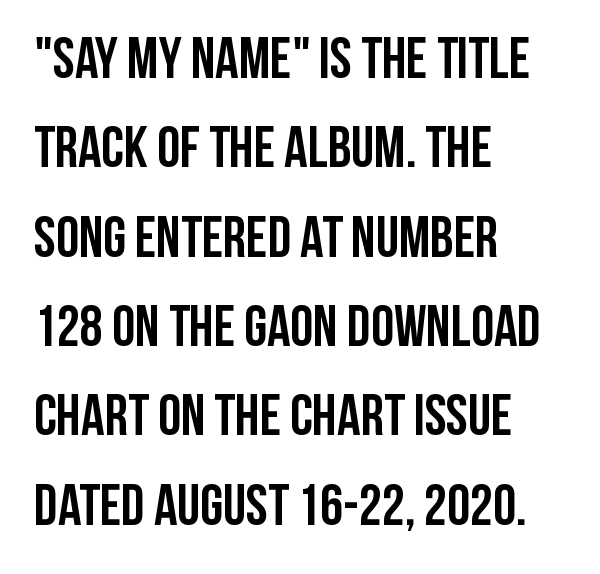
Q: Is the text bold? A: Yes.
Q: Is the text italic (slanted)? A: No, it is upright.
Q: Is the typeface a serif or a sans-serif typeface? A: Sans-serif.
Q: Is the text underlined? A: No.
Q: How is the paragraph aligned? A: Left-aligned.
Q: Is the spacing between letters normal or unusually wide? A: Normal.
Q: Is the spacing between lines tight, normal or loose? A: Normal.
Q: Width (condensed, normal, or wide)? A: Condensed.
Q: Stroke contrast? A: Low.
Q: x-height? A: Large.
Q: Monospaced? A: No.
